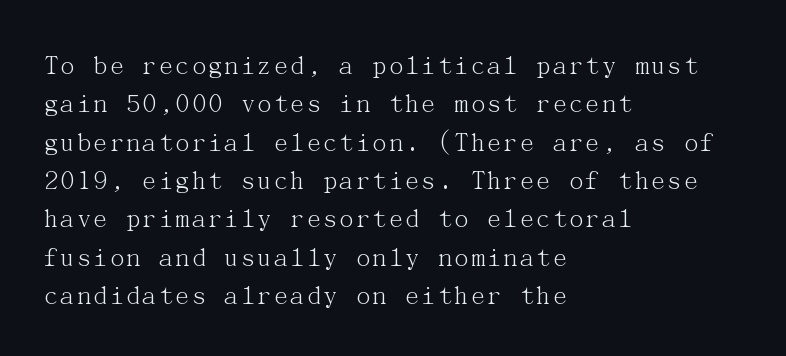
{"serif": "yes", "italic": "no", "bold": "no", "weight": "light", "width": "normal", "stroke_contrast": "medium", "x_height": "medium", "underline": "no", "align": "left", "line_spacing": "normal", "line_spacing_ratio": 1.37, "letter_spacing": "normal", "letter_spacing_em": 0.0, "glyph_px": 28}
